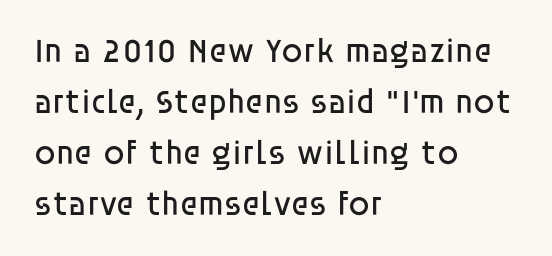
The rendering uses a moderate line-height, typical for paragraphs. No extra tracking has been applied to these lines. The passage shown is not bold in any degree. Do the characters align in a grid? No, the font is proportional.
